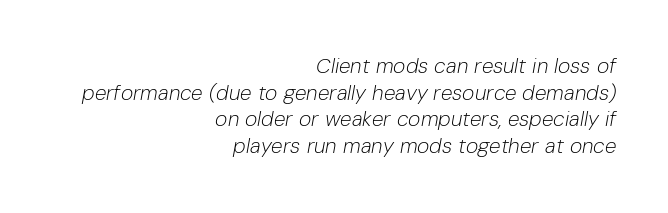
Line spacing here is normal. The space directly below the letters is spotless. The face looks like a standard text weight, possibly lighter. The typesetter chose a ragged-left arrangement here.
